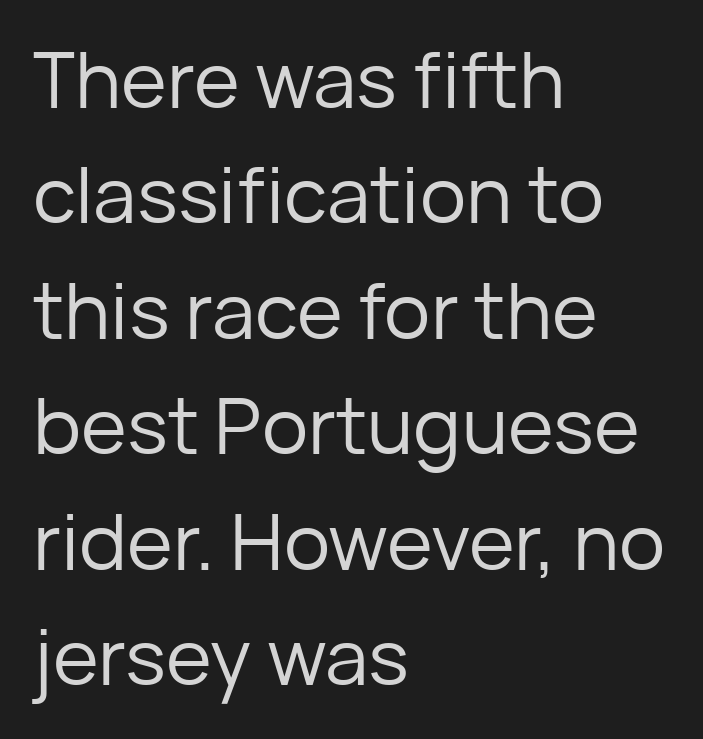
Q: Is the text bold? A: No.
Q: Is the text italic (slanted)? A: No, it is upright.
Q: Is the typeface a serif or a sans-serif typeface? A: Sans-serif.
Q: Is the text underlined? A: No.
Q: How is the paragraph aligned? A: Left-aligned.
Q: Is the spacing between letters normal or unusually wide? A: Normal.
Q: Is the spacing between lines tight, normal or loose? A: Normal.
Q: Width (condensed, normal, or wide)? A: Normal.
Q: Stroke contrast? A: Low.
Q: x-height? A: Medium.
Q: Monospaced? A: No.
